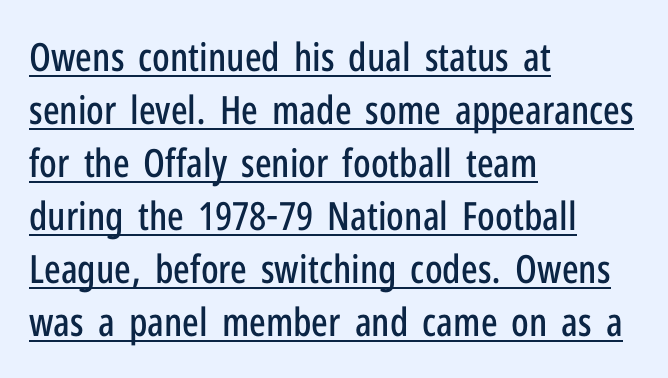
The image shows 39 px condensed sans-serif type, upright; set left-aligned, normal line spacing (1.36x), normal letter spacing, underlined; low stroke contrast and a medium x-height.
